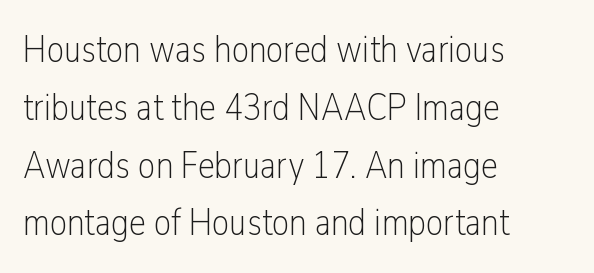
The image shows 38 px light, condensed sans-serif type, upright; set left-aligned, normal line spacing (1.52x), normal letter spacing, not underlined; low stroke contrast and a medium x-height.
